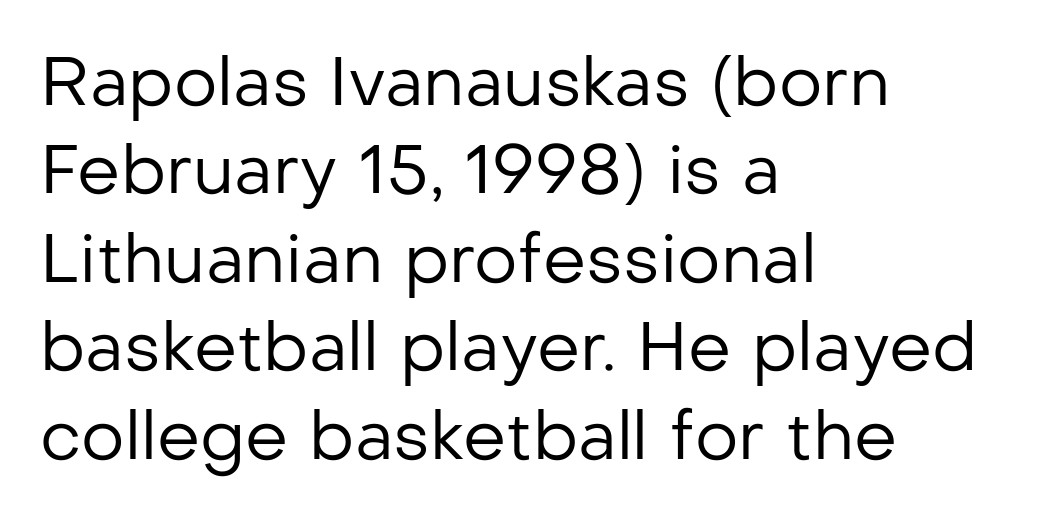
Compared with typical body copy, the letter spacing here is the same. Does the leading feel generous? No, just average. This rendering employs a face without finishing strokes, i.e., a sans-serif. Ink coverage per letter is moderate at most. Italic: no, the glyphs are upright roman. Is this a fixed-width face? No — the glyphs have proportional, varying widths.
